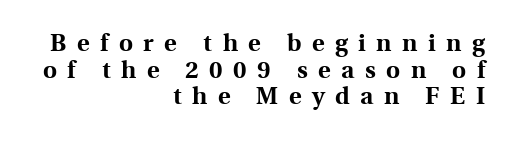
Spacing between characters has been opened up far beyond the box default. The typesetting leans heavy: a genuine bold. Typeset ragged left — the right edge is the straight one. Upright lettering throughout. Tightly led — the rows are bunched.
